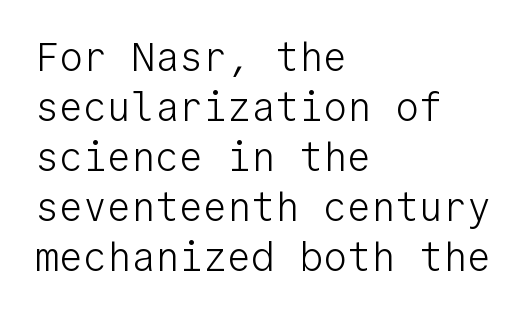
The image shows 40 px light sans-serif type, upright, monospaced; set left-aligned, normal line spacing (1.25x), normal letter spacing, not underlined; low stroke contrast and a medium x-height.
